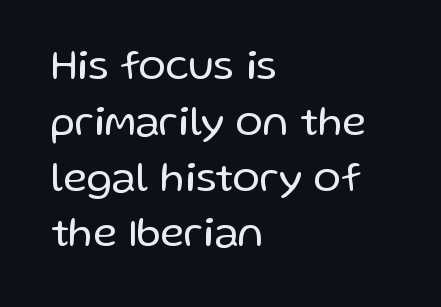
Q: Is the text bold? A: No.
Q: Is the text italic (slanted)? A: No, it is upright.
Q: Is the typeface a serif or a sans-serif typeface? A: Sans-serif.
Q: Is the text underlined? A: No.
Q: How is the paragraph aligned? A: Left-aligned.
Q: Is the spacing between letters normal or unusually wide? A: Normal.
Q: Is the spacing between lines tight, normal or loose? A: Normal.
Q: Width (condensed, normal, or wide)? A: Normal.
Q: Stroke contrast? A: Low.
Q: x-height? A: Medium.
Q: Monospaced? A: No.
